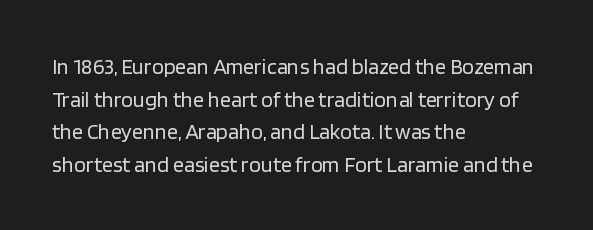
The image shows 22 px text type, upright; set left-aligned, normal line spacing (1.48x), normal letter spacing, not underlined.
